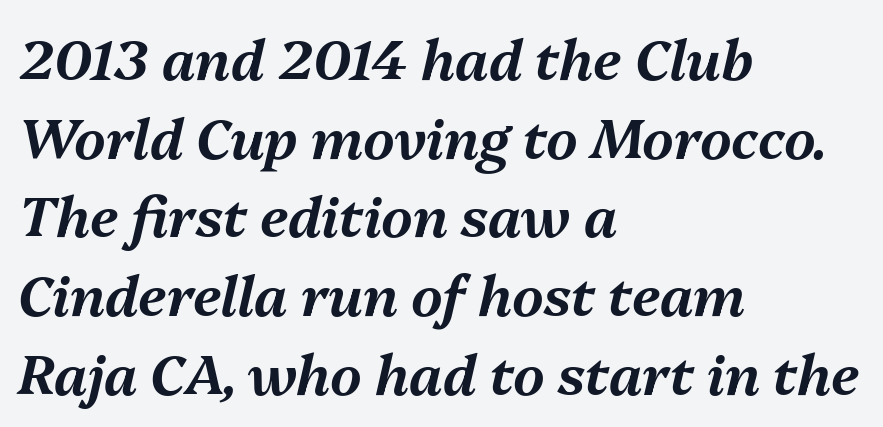
The rendering applies a slant to the glyphs. The passage shown has conventional tracking throughout. The letters advance in unequal steps, a hallmark of proportional type. Visually the block forms a straight wall on the left and a jagged coastline on the right. Evenly set lines give the paragraph a standard silhouette. The space directly below the letters is spotless.
